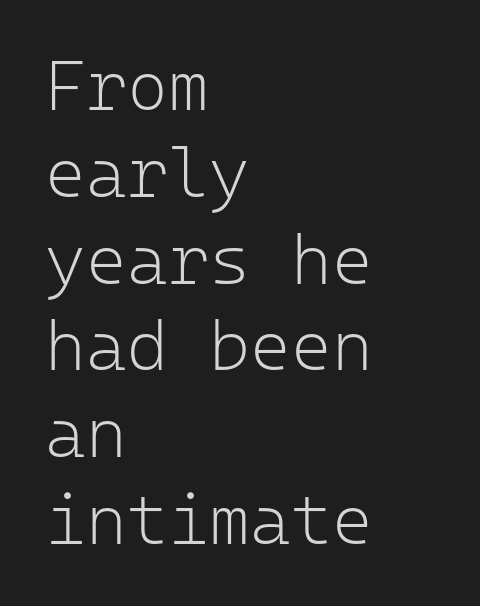
{"serif": "no", "italic": "no", "bold": "no", "weight": "light", "width": "normal", "stroke_contrast": "low", "x_height": "medium", "monospaced": "yes", "underline": "no", "align": "left", "line_spacing_ratio": 1.24, "letter_spacing": "normal", "letter_spacing_em": 0.0, "glyph_px": 70}
